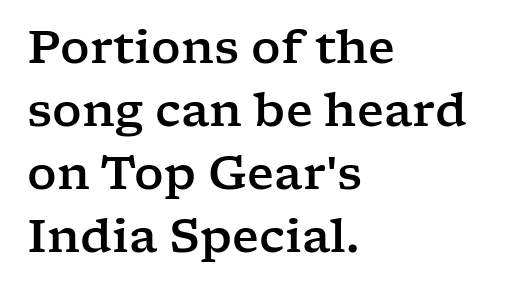
The image shows 46 px wide serif type, upright; set left-aligned, normal line spacing (1.37x), normal letter spacing, not underlined; low stroke contrast and a medium x-height.
